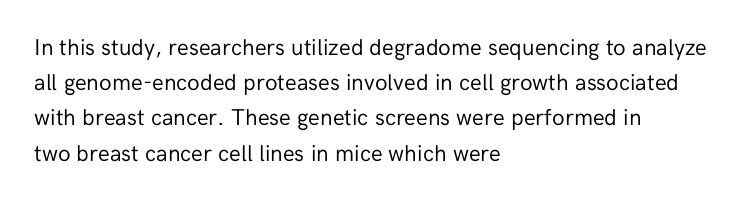
The image shows 23 px text type, upright; set left-aligned, normal line spacing (1.53x), normal letter spacing, not underlined.
